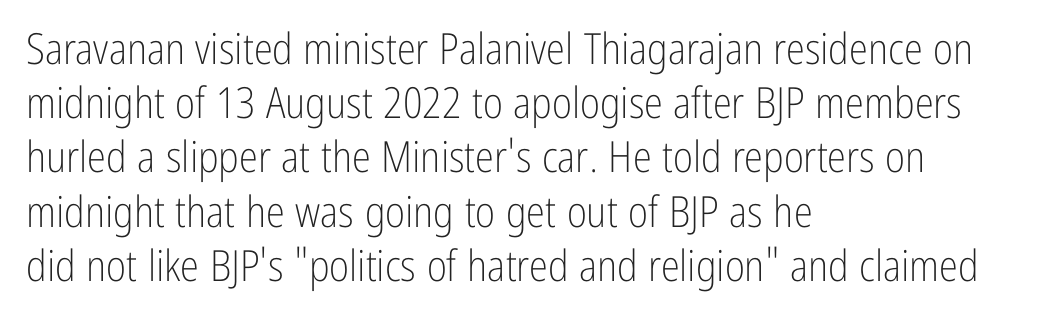
Q: Is the text bold? A: No.
Q: Is the text italic (slanted)? A: No, it is upright.
Q: Is the typeface a serif or a sans-serif typeface? A: Sans-serif.
Q: Is the text underlined? A: No.
Q: How is the paragraph aligned? A: Left-aligned.
Q: Is the spacing between letters normal or unusually wide? A: Normal.
Q: Is the spacing between lines tight, normal or loose? A: Normal.
Q: Width (condensed, normal, or wide)? A: Condensed.
Q: Stroke contrast? A: Low.
Q: x-height? A: Medium.
Q: Monospaced? A: No.
